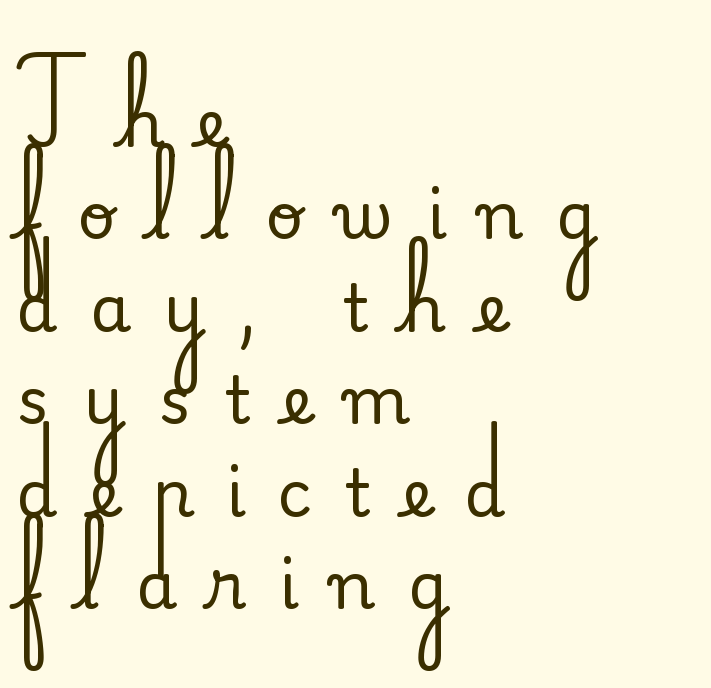
Q: Is the text italic (slanted)? A: No, it is upright.
Q: Is the typeface a serif or a sans-serif typeface? A: Serif.
Q: Is the text underlined? A: No.
Q: How is the paragraph aligned? A: Left-aligned.
Q: Is the spacing between letters normal or unusually wide? A: Unusually wide.
Q: Is the spacing between lines tight, normal or loose? A: Normal.
Q: Width (condensed, normal, or wide)? A: Normal.
Q: Stroke contrast? A: Medium.
Q: x-height? A: Small.
Q: Monospaced? A: No.
